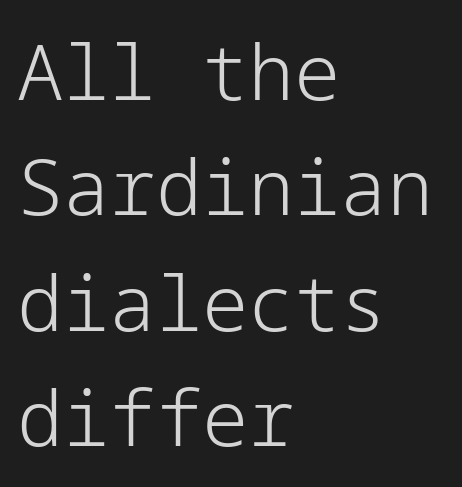
Notice how the stems are strictly vertical — no italics here. Anything drawn beneath the words? Only blank space. Compared with typical body copy, the letter spacing here is the same. The glyphs in this specimen are sans serif. Notice how the passage keeps a crisp vertical edge on the left only. A quiet, ordinary-to-light weight characterises the typeface.
